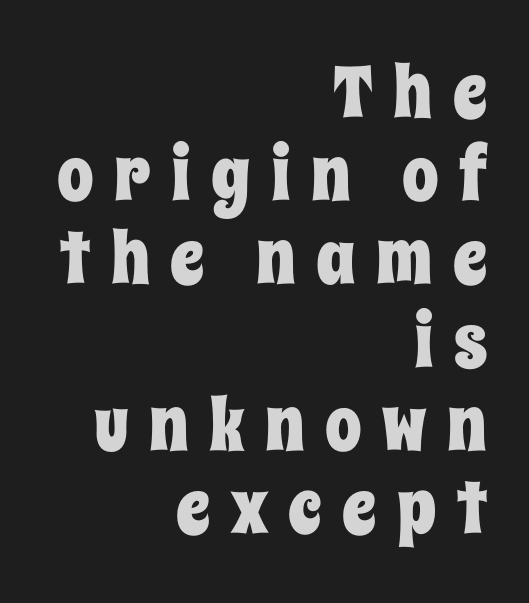
{"italic": "no", "width": "condensed", "stroke_contrast": "low", "x_height": "large", "monospaced": "no", "underline": "no", "align": "right", "line_spacing": "tight", "line_spacing_ratio": 1.14, "letter_spacing": "wide", "letter_spacing_em": 0.28, "glyph_px": 73}
